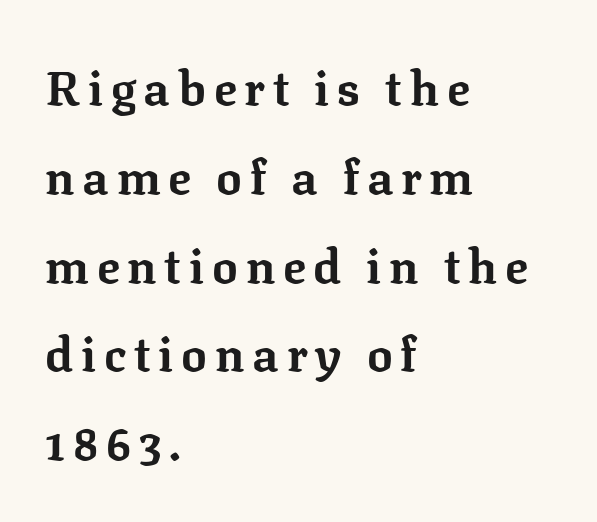
{"serif": "yes", "italic": "no", "bold": "yes", "weight": "bold", "width": "normal", "stroke_contrast": "low", "x_height": "medium", "monospaced": "no", "underline": "no", "align": "left", "line_spacing_ratio": 1.85, "glyph_px": 48}
